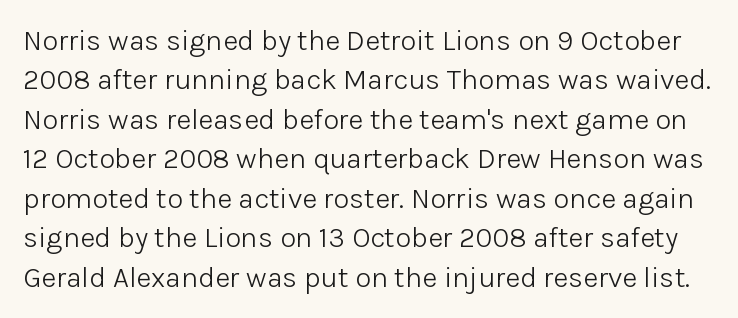
{"serif": "no", "italic": "no", "bold": "no", "weight": "light", "width": "normal", "stroke_contrast": "low", "x_height": "medium", "monospaced": "no", "underline": "no", "line_spacing": "normal", "line_spacing_ratio": 1.36, "letter_spacing": "normal", "letter_spacing_em": 0.0, "glyph_px": 29}
